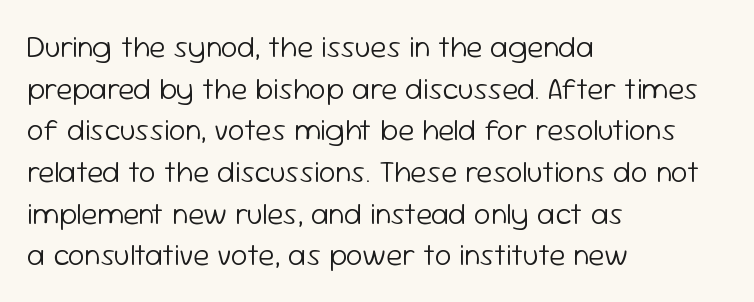
Any mark beneath the type? The region is blank. Characters remain perfectly vertical along every line. These lines are set flush left with a ragged right edge. Each letter keeps its own natural width here, so spacing adapts to shape. To sum up the face: it is a sans, with no serifs. A light-to-regular cut is what we see here.
